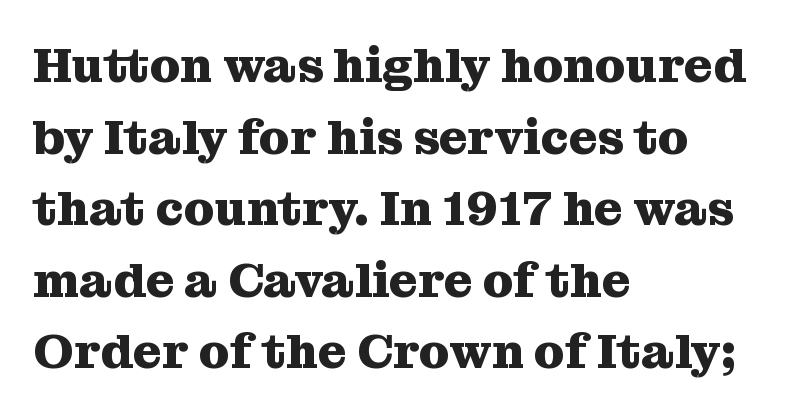
The image shows 49 px heavy serif type, upright; set left-aligned, normal line spacing (1.46x), normal letter spacing, not underlined; medium stroke contrast and a medium x-height.
